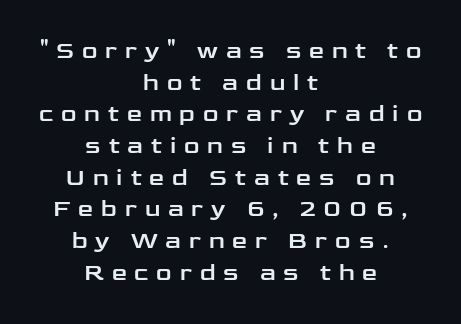
{"italic": "no", "underline": "no", "align": "center", "line_spacing": "normal", "line_spacing_ratio": 1.32, "letter_spacing": "wide", "letter_spacing_em": 0.33, "glyph_px": 24}
